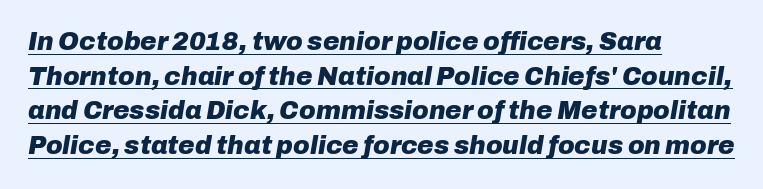
The image shows 25 px bold type, italic (leaning right); set left-aligned, normal line spacing (1.39x), normal letter spacing, underlined.
